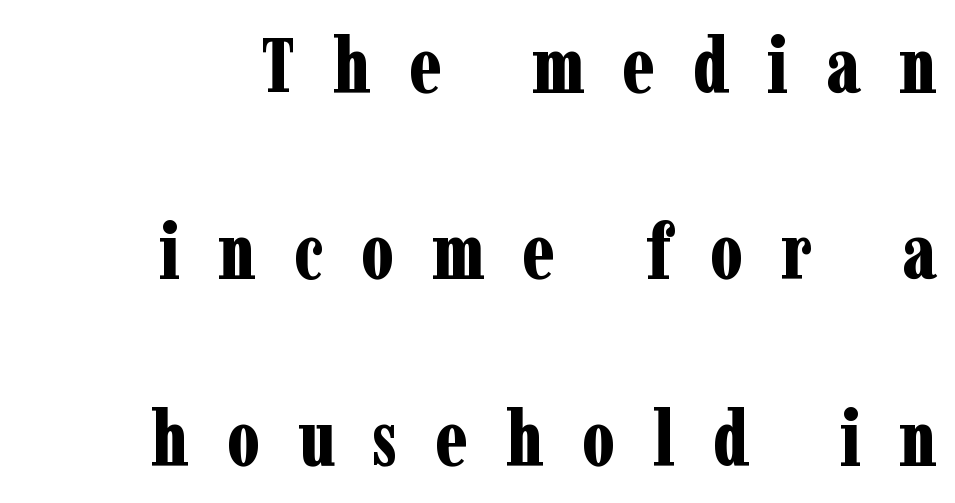
{"serif": "yes", "italic": "no", "bold": "yes", "weight": "bold", "width": "condensed", "stroke_contrast": "low", "x_height": "medium", "monospaced": "no", "underline": "no", "align": "right", "line_spacing": "loose", "line_spacing_ratio": 2.42, "letter_spacing": "wide", "letter_spacing_em": 0.49, "glyph_px": 77}
